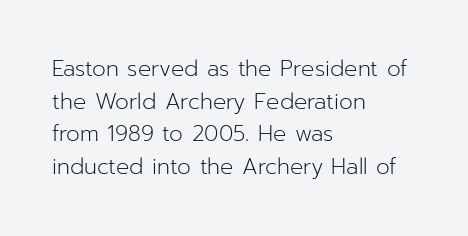
Rows of type keep a routine distance in the vertical direction. The space beneath each line is pristine and unruled. Which margin do the lines hug? The left one — the right edge is uneven. The letterforms sit shoulder to shoulder at normal distance.
